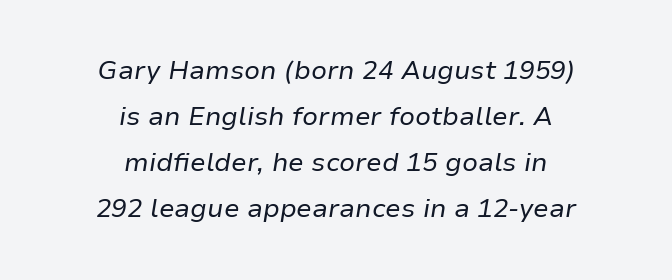
{"italic": "yes", "lean": "right", "slant_degrees": 9, "bold": "no", "underline": "no", "align": "center", "line_spacing_ratio": 1.77, "letter_spacing": "normal", "letter_spacing_em": 0.0, "glyph_px": 26}
